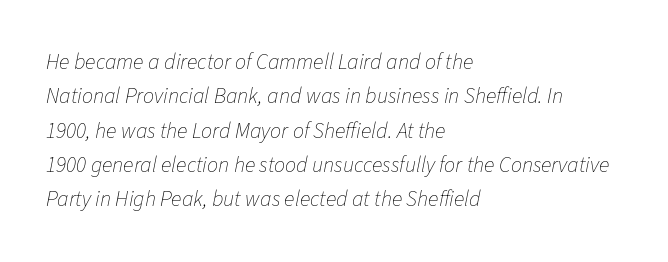
Q: Is the text bold? A: No.
Q: Is the text italic (slanted)? A: Yes, it leans right by about 11 degrees.
Q: Is the text underlined? A: No.
Q: How is the paragraph aligned? A: Left-aligned.
Q: Is the spacing between letters normal or unusually wide? A: Normal.
Q: Is the spacing between lines tight, normal or loose? A: Normal.
